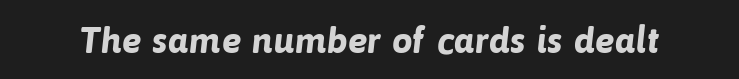
Q: Is the text bold? A: Yes.
Q: Is the typeface a serif or a sans-serif typeface? A: Sans-serif.
Q: Is the text underlined? A: No.
Q: Is the spacing between letters normal or unusually wide? A: Normal.
Q: Width (condensed, normal, or wide)? A: Normal.
Q: Stroke contrast? A: Low.
Q: x-height? A: Medium.
Q: Monospaced? A: No.
